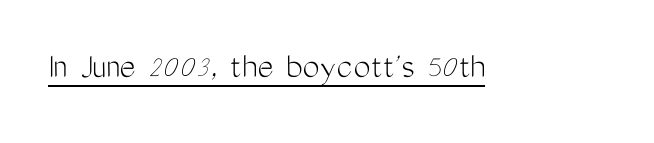
The image shows 38 px light, condensed sans-serif type, upright; set normal letter spacing, underlined; medium stroke contrast and a medium x-height.
